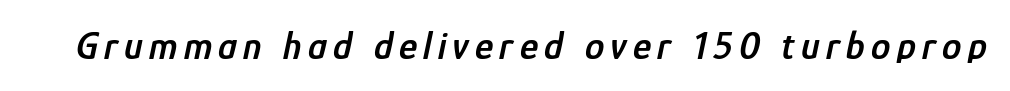
The image shows 39 px semibold, condensed type, italic (leaning right); set not underlined; low stroke contrast and a medium x-height.
